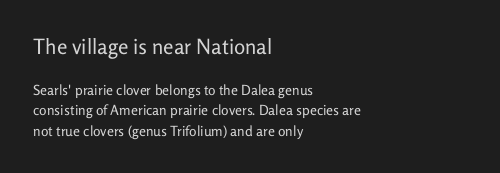
Q: Is the text bold? A: No.
Q: Is the text italic (slanted)? A: No, it is upright.
Q: Is the text underlined? A: No.
Q: How is the paragraph aligned? A: Left-aligned.
Q: Is the spacing between letters normal or unusually wide? A: Normal.
Q: Is the spacing between lines tight, normal or loose? A: Normal.
Q: Which block of text is set in a larger size, the first (top) or the second (bottom)? A: The first (top) one.
